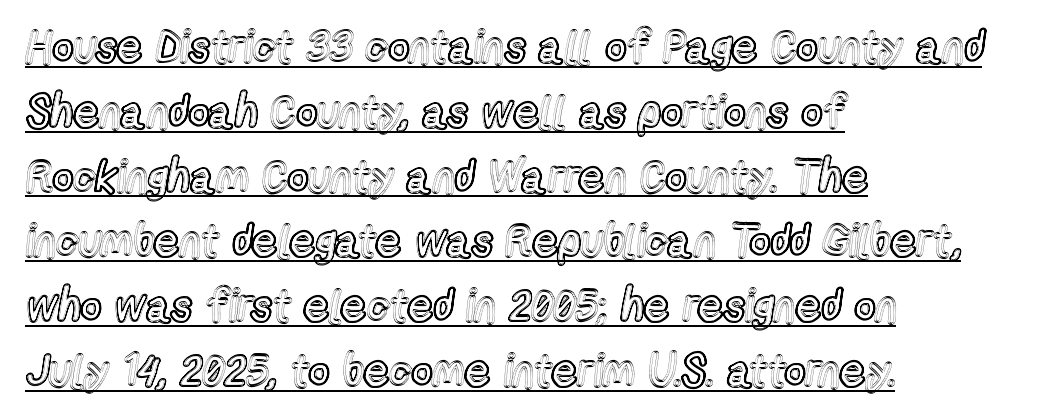
The image shows 45 px condensed type; set left-aligned, normal line spacing (1.44x), normal letter spacing, underlined; a medium x-height.
